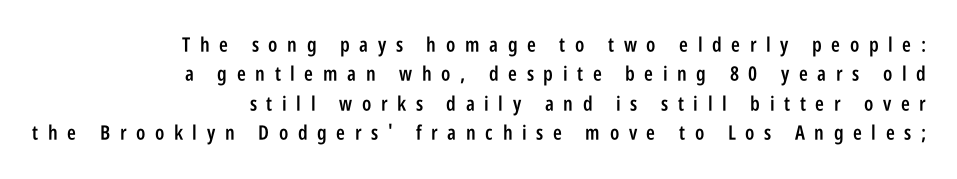
The image shows 20 px text type, upright; set right-aligned, normal line spacing (1.47x), unusually wide letter spacing (+0.48 em), not underlined.
